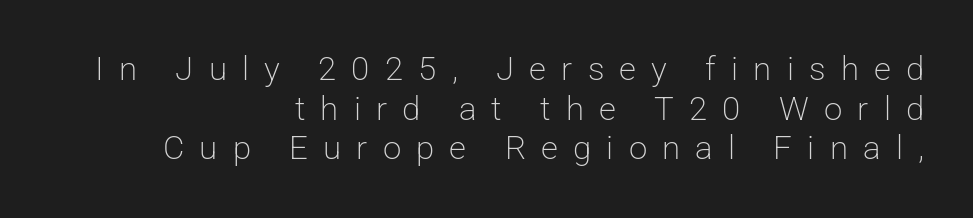
The image shows 33 px light sans-serif type, upright; set right-aligned, line spacing 1.2x, unusually wide letter spacing (+0.46 em), not underlined; low stroke contrast and a medium x-height.
